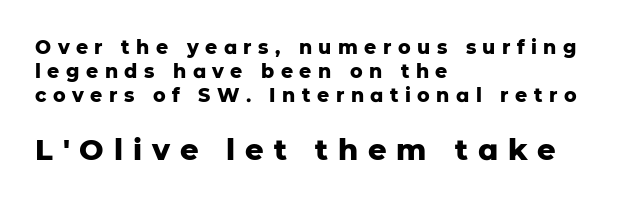
Q: Is the text bold? A: Yes.
Q: Is the text italic (slanted)? A: No, it is upright.
Q: Is the typeface a serif or a sans-serif typeface? A: Sans-serif.
Q: Is the text underlined? A: No.
Q: How is the paragraph aligned? A: Left-aligned.
Q: Is the spacing between letters normal or unusually wide? A: Unusually wide.
Q: Is the spacing between lines tight, normal or loose? A: Normal.
Q: Which block of text is set in a larger size, the first (top) or the second (bottom)? A: The second (bottom) one.
Q: Width (condensed, normal, or wide)? A: Normal.
Q: Stroke contrast? A: Low.
Q: x-height? A: Medium.
Q: Monospaced? A: No.
